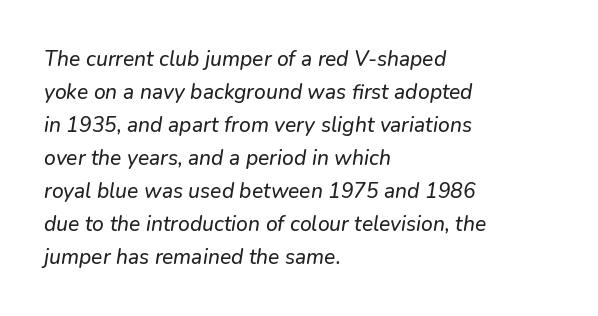
{"italic": "yes", "lean": "right", "slant_degrees": 9, "underline": "no", "align": "left", "line_spacing": "normal", "line_spacing_ratio": 1.57, "letter_spacing": "normal", "letter_spacing_em": 0.0, "glyph_px": 21}
